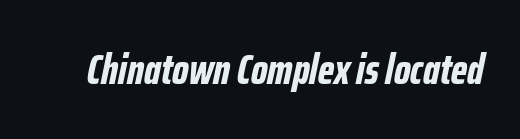
{"italic": "yes", "lean": "right", "slant_degrees": 12, "bold": "yes", "weight": "bold", "width": "condensed", "stroke_contrast": "low", "x_height": "medium", "monospaced": "no", "underline": "no", "letter_spacing": "normal", "letter_spacing_em": 0.0, "glyph_px": 42}
